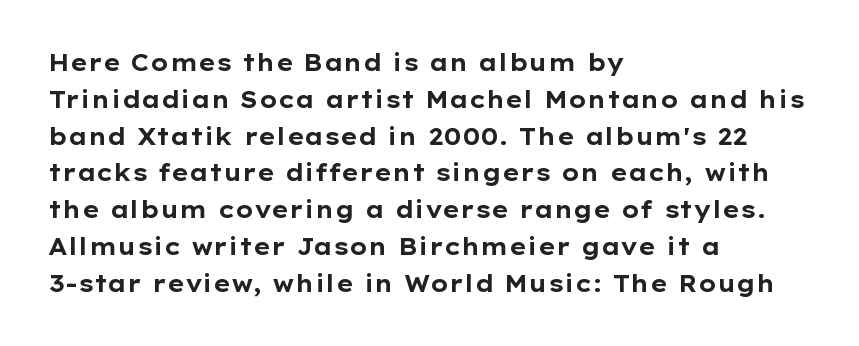
Q: Is the text bold? A: Yes.
Q: Is the text italic (slanted)? A: No, it is upright.
Q: Is the text underlined? A: No.
Q: How is the paragraph aligned? A: Left-aligned.
Q: Is the spacing between letters normal or unusually wide? A: Normal.
Q: Is the spacing between lines tight, normal or loose? A: Normal.
